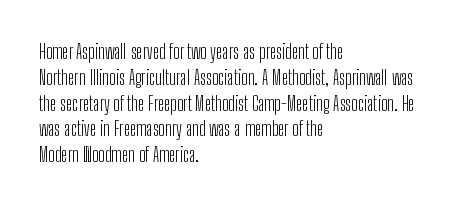
The image shows 20 px text type, upright; set left-aligned, normal line spacing (1.29x), normal letter spacing, not underlined.
